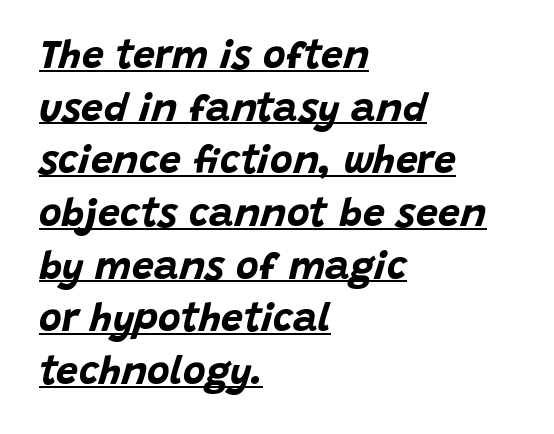
Every word sits above its own underline. The line texture is even and compact thanks to regular tracking. This sample keeps an unexceptional amount of space between lines. The ragged edge is on the right, which tells us the setting is flush left. Each letter keeps its own natural width here, so spacing adapts to shape.
